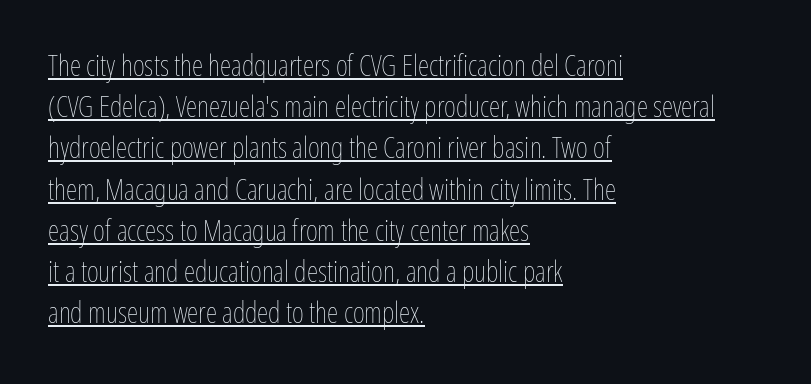
{"italic": "no", "bold": "no", "weight": "thin", "width": "condensed", "stroke_contrast": "low", "x_height": "medium", "monospaced": "no", "underline": "yes", "align": "left", "line_spacing": "normal", "line_spacing_ratio": 1.42, "letter_spacing": "normal", "letter_spacing_em": 0.0, "glyph_px": 29}
